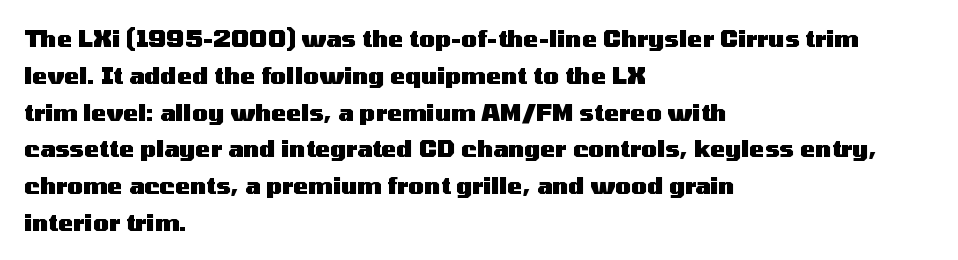
The image shows 23 px bold type, upright; set left-aligned, normal line spacing (1.6x), normal letter spacing, not underlined.
